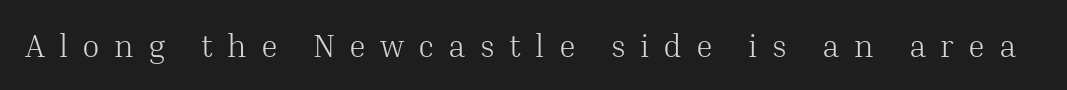
{"serif": "yes", "italic": "no", "bold": "no", "weight": "light", "width": "normal", "stroke_contrast": "medium", "x_height": "medium", "monospaced": "no", "underline": "no", "letter_spacing": "wide", "letter_spacing_em": 0.44, "glyph_px": 32}
